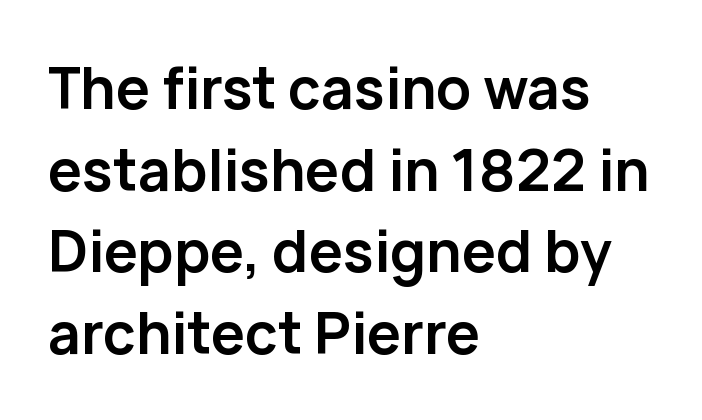
These lines sit exactly where default settings would place them. Letterform terminals end flat and unadorned throughout the passage. Spacing verdict: proportional, widths tailored to each character. This rendering uses left alignment, leaving the right contour irregular.
